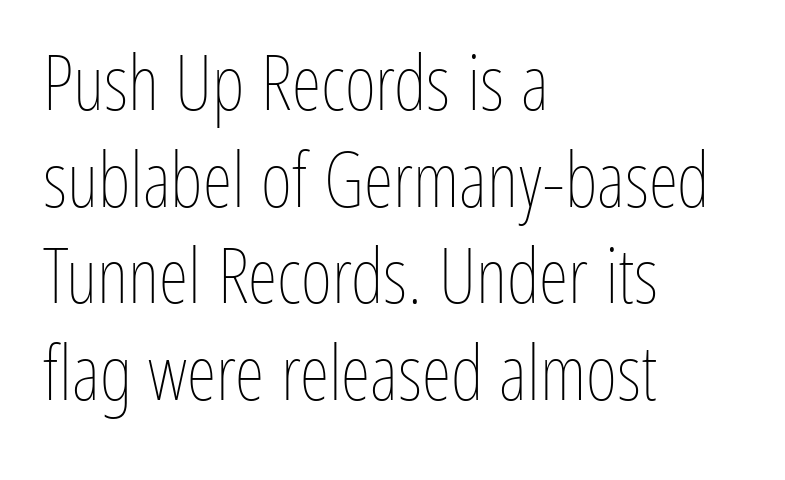
Every row of glyphs begins at an identical x-position on the left. Interline gaps are of average width in this sample. You could not count columns in this text — the font is proportionally spaced. The baseline area is clear.
